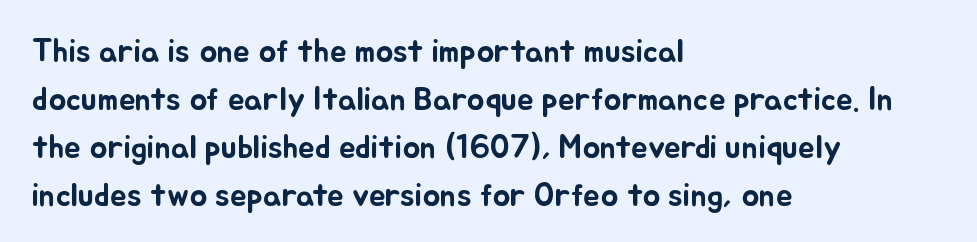
Q: Is the text italic (slanted)? A: No, it is upright.
Q: Is the text underlined? A: No.
Q: How is the paragraph aligned? A: Left-aligned.
Q: Is the spacing between letters normal or unusually wide? A: Normal.
Q: Is the spacing between lines tight, normal or loose? A: Normal.
Q: Width (condensed, normal, or wide)? A: Normal.
Q: Stroke contrast? A: Low.
Q: x-height? A: Small.
Q: Monospaced? A: No.
